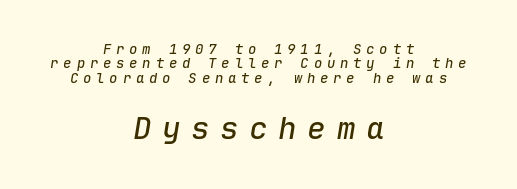
{"italic": "yes", "lean": "right", "slant_degrees": 9, "width": "normal", "stroke_contrast": "low", "x_height": "medium", "monospaced": "yes", "underline": "no", "align": "center", "line_spacing": "tight", "line_spacing_ratio": 1.03, "letter_spacing": "wide", "letter_spacing_em": 0.34, "larger_block": "second", "size_ratio": 2.21, "glyph_px": 31}
